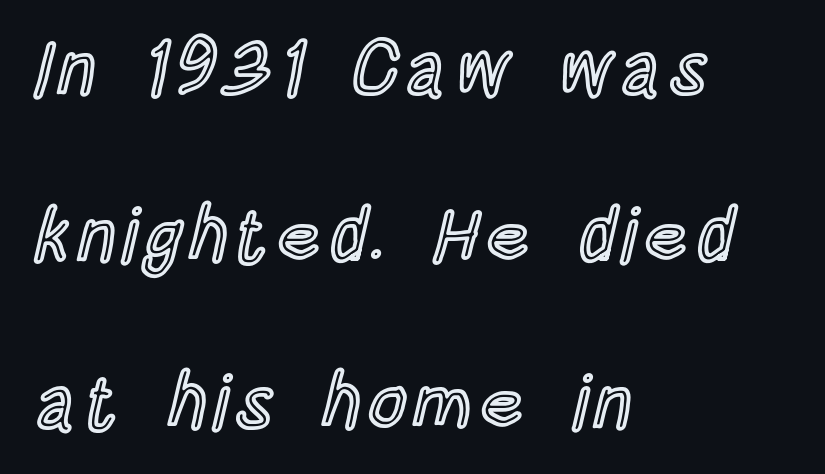
The image shows 75 px condensed type; set left-aligned, loose line spacing (2.23x), not underlined; a large x-height.
